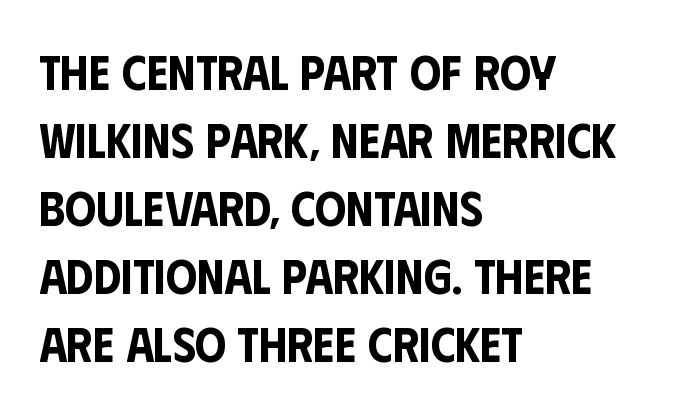
{"serif": "no", "italic": "no", "width": "condensed", "stroke_contrast": "low", "x_height": "large", "monospaced": "no", "underline": "no", "align": "left", "line_spacing": "normal", "line_spacing_ratio": 1.39, "letter_spacing": "normal", "letter_spacing_em": 0.0, "glyph_px": 49}
